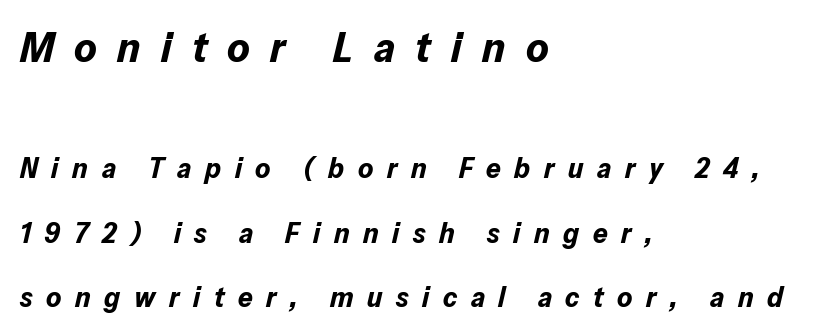
{"italic": "yes", "lean": "right", "slant_degrees": 13, "bold": "yes", "weight": "bold", "width": "normal", "stroke_contrast": "low", "x_height": "medium", "monospaced": "no", "underline": "no", "align": "left", "line_spacing": "loose", "line_spacing_ratio": 2.21, "letter_spacing": "wide", "letter_spacing_em": 0.47, "larger_block": "first", "size_ratio": 1.48, "glyph_px": 43}
